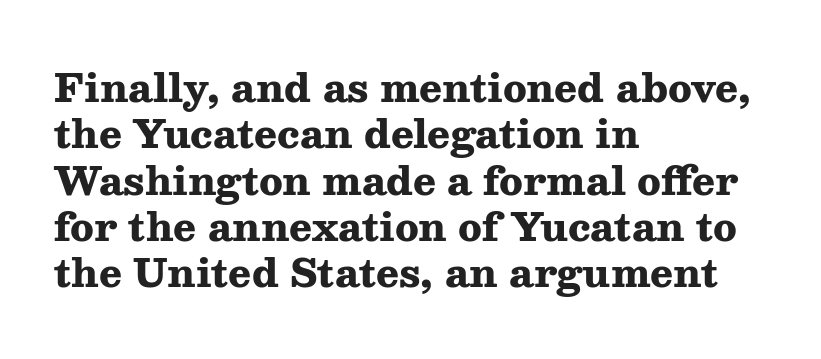
The image shows 38 px heavy, wide serif type, upright; set left-aligned, line spacing 1.22x, normal letter spacing, not underlined; medium stroke contrast and a medium x-height.
